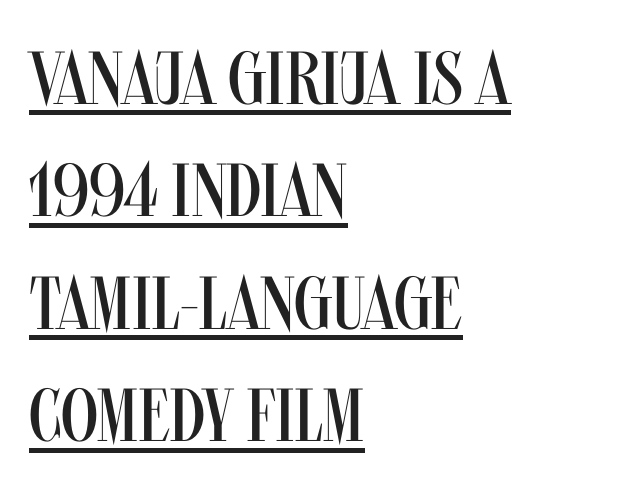
The image shows 75 px regular-weight, condensed sans-serif type, upright; set left-aligned, normal line spacing (1.5x), normal letter spacing, underlined; medium stroke contrast and a large x-height.
